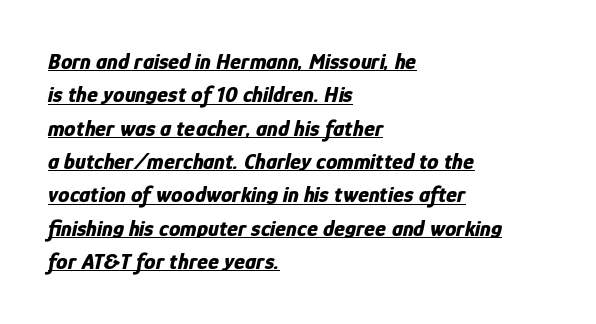
Q: Is the text bold? A: Yes.
Q: Is the text italic (slanted)? A: Yes, it leans right by about 12 degrees.
Q: Is the text underlined? A: Yes.
Q: How is the paragraph aligned? A: Left-aligned.
Q: Is the spacing between letters normal or unusually wide? A: Normal.
Q: Is the spacing between lines tight, normal or loose? A: Normal.
